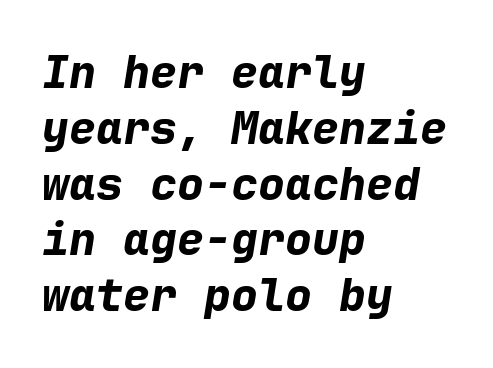
The image shows 45 px bold type, italic (leaning right), monospaced; set left-aligned, line spacing 1.24x, normal letter spacing, not underlined; low stroke contrast and a medium x-height.
